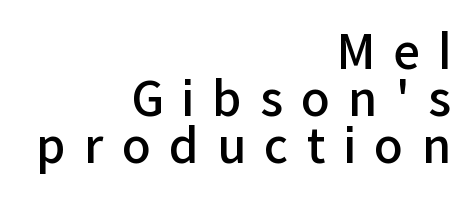
Q: Is the text bold? A: Semi-bold.
Q: Is the text italic (slanted)? A: No, it is upright.
Q: Is the typeface a serif or a sans-serif typeface? A: Sans-serif.
Q: Is the text underlined? A: No.
Q: How is the paragraph aligned? A: Right-aligned.
Q: Is the spacing between letters normal or unusually wide? A: Unusually wide.
Q: Is the spacing between lines tight, normal or loose? A: Tight.
Q: Width (condensed, normal, or wide)? A: Normal.
Q: Stroke contrast? A: Low.
Q: x-height? A: Medium.
Q: Monospaced? A: No.
